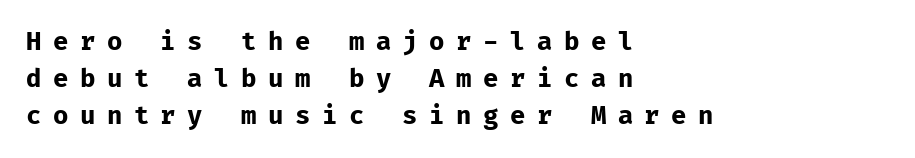
The image shows 25 px bold type, upright; set left-aligned, normal line spacing (1.48x), unusually wide letter spacing (+0.46 em), not underlined.
